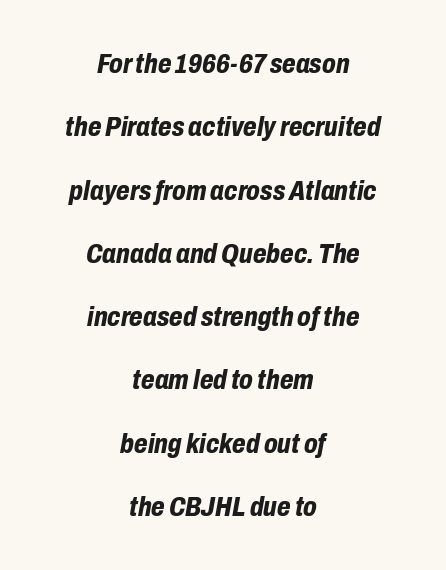
The image shows 28 px bold, condensed type, italic (leaning right); set centered, loose line spacing (2.26x), normal letter spacing, not underlined; low stroke contrast and a medium x-height.
